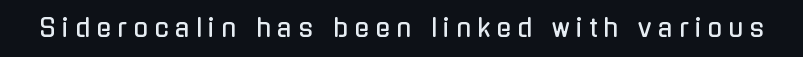
The font's upright variant was chosen for this text. No word sits above an underline. Glyph-to-glyph distance is far greater than everyday printed text.
